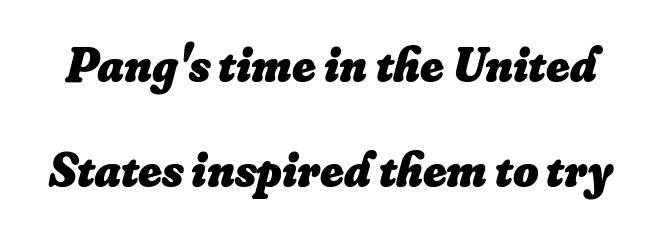
Q: Is the text bold? A: Yes.
Q: Is the text italic (slanted)? A: Yes, it leans right by about 16 degrees.
Q: Is the text underlined? A: No.
Q: Is the spacing between letters normal or unusually wide? A: Normal.
Q: Is the spacing between lines tight, normal or loose? A: Loose.
Q: Width (condensed, normal, or wide)? A: Normal.
Q: Stroke contrast? A: Low.
Q: x-height? A: Small.
Q: Monospaced? A: No.
